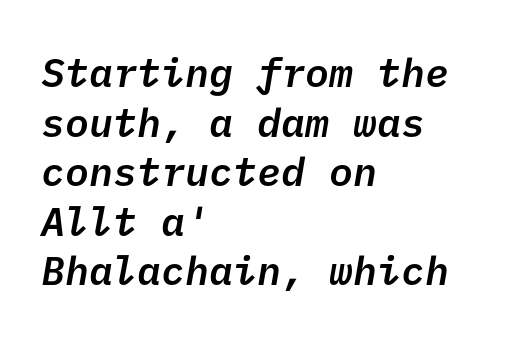
The characters display no serif detailing; their extremities are plain. The letters sit at their default tracking, neither squeezed nor spread. This rendering uses left alignment, leaving the right contour irregular. I'd describe the lettering as semibold — firm but not a full bold. Plain, unruled lines of type.
